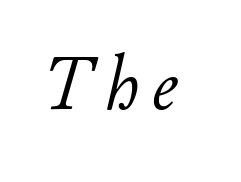
Q: Is the text bold? A: No.
Q: Is the text italic (slanted)? A: Yes, it leans right by about 11 degrees.
Q: Is the text underlined? A: No.
Q: Width (condensed, normal, or wide)? A: Normal.
Q: Stroke contrast? A: Low.
Q: x-height? A: Small.
Q: Monospaced? A: No.
